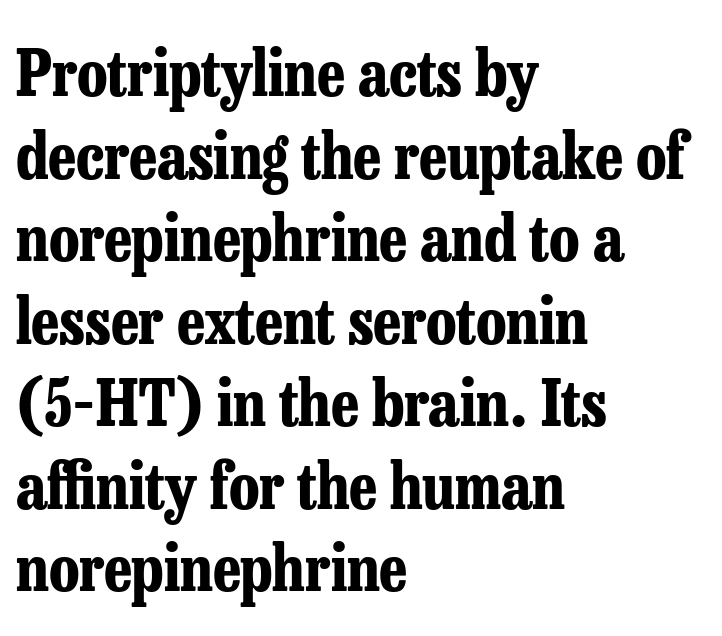
Q: Is the text bold? A: Yes.
Q: Is the text italic (slanted)? A: No, it is upright.
Q: Is the typeface a serif or a sans-serif typeface? A: Serif.
Q: Is the text underlined? A: No.
Q: How is the paragraph aligned? A: Left-aligned.
Q: Is the spacing between letters normal or unusually wide? A: Normal.
Q: Is the spacing between lines tight, normal or loose? A: Normal.
Q: Width (condensed, normal, or wide)? A: Condensed.
Q: Stroke contrast? A: Low.
Q: x-height? A: Medium.
Q: Monospaced? A: No.
